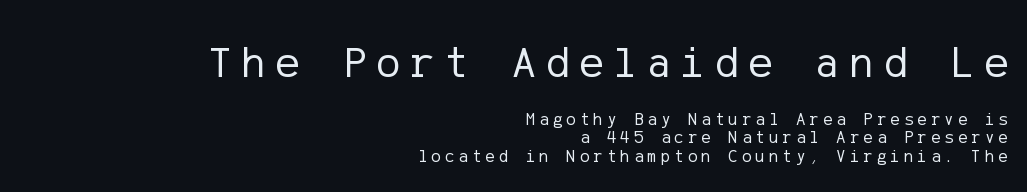
Serifs: no, the terminals of the letterforms are clean. Cramped leading. Honestly, the letter spacing is so wide it's the main thing you notice. Between these two stacked blocks, the higher one wins on size.
